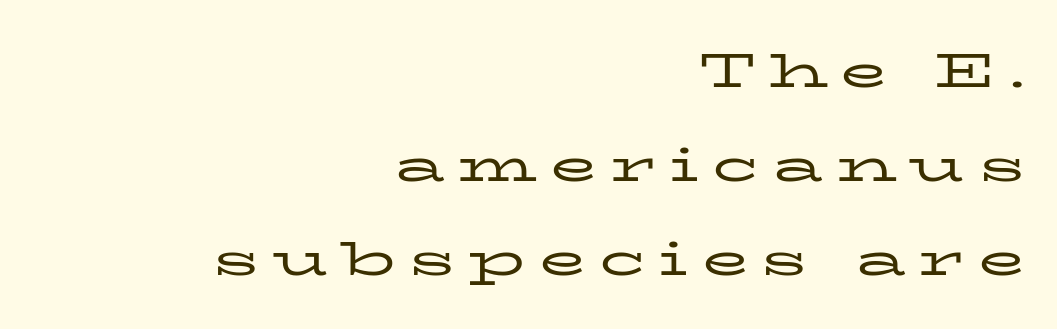
{"serif": "yes", "italic": "no", "bold": "no", "weight": "regular", "width": "wide", "stroke_contrast": "low", "x_height": "medium", "monospaced": "no", "underline": "no", "align": "right", "line_spacing": "loose", "line_spacing_ratio": 1.96, "letter_spacing": "wide", "letter_spacing_em": 0.27, "glyph_px": 48}
